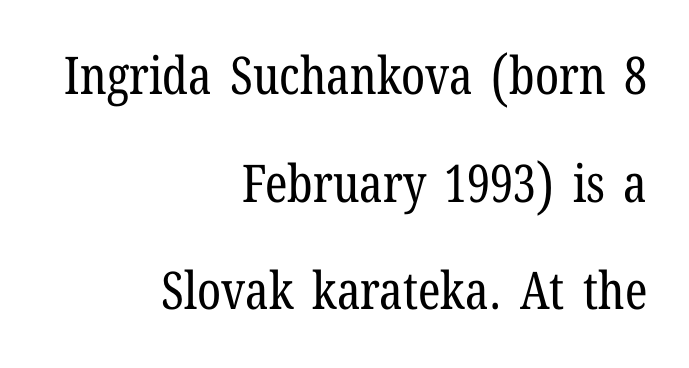
{"serif": "yes", "italic": "no", "bold": "no", "weight": "regular", "width": "condensed", "stroke_contrast": "low", "x_height": "medium", "monospaced": "no", "underline": "no", "align": "right", "line_spacing": "loose", "line_spacing_ratio": 2.07, "letter_spacing": "normal", "letter_spacing_em": 0.0, "glyph_px": 52}
